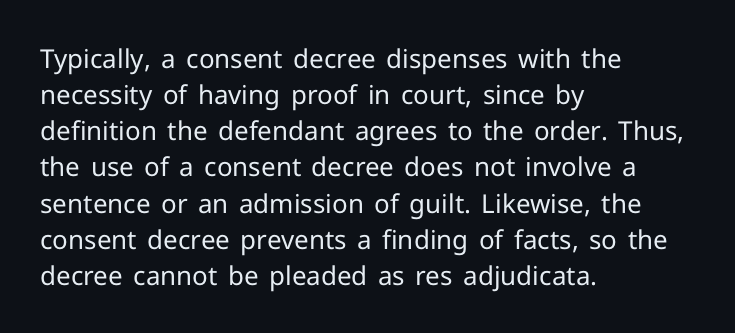
Teacher's note: observe the even left margin — that is flush-left alignment. Students, note that the glyphs here touch the page at normal intervals. Do the letters lean? They stand straight. Descenders hang freely into open space. Stem width sits at or under what a default text font uses.
